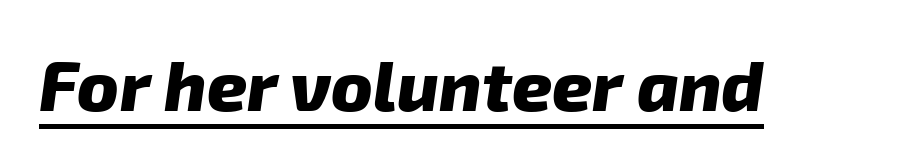
Q: Is the text bold? A: Yes.
Q: Is the typeface a serif or a sans-serif typeface? A: Sans-serif.
Q: Is the text underlined? A: Yes.
Q: Is the spacing between letters normal or unusually wide? A: Normal.
Q: Width (condensed, normal, or wide)? A: Normal.
Q: Stroke contrast? A: Low.
Q: x-height? A: Medium.
Q: Monospaced? A: No.
